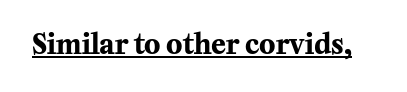
The image shows 27 px bold type, upright; set normal letter spacing, underlined.
